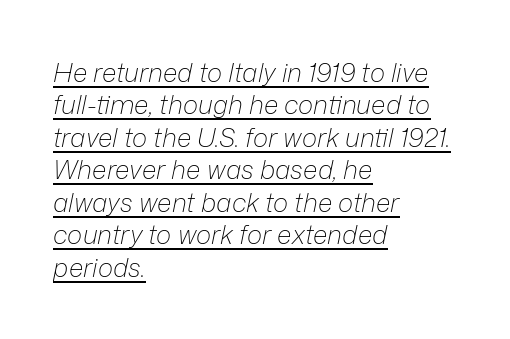
{"italic": "yes", "lean": "right", "slant_degrees": 12, "bold": "no", "underline": "yes", "align": "left", "line_spacing": "normal", "line_spacing_ratio": 1.25, "letter_spacing": "normal", "letter_spacing_em": 0.0, "glyph_px": 26}
